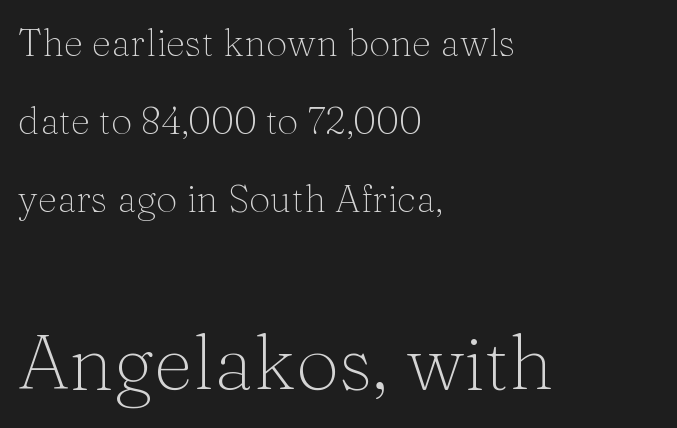
The image shows 77 px light serif type, upright; set left-aligned, loose line spacing (2.05x), normal letter spacing, not underlined; the second (bottom) block is 2.03x larger; medium stroke contrast and a medium x-height.
